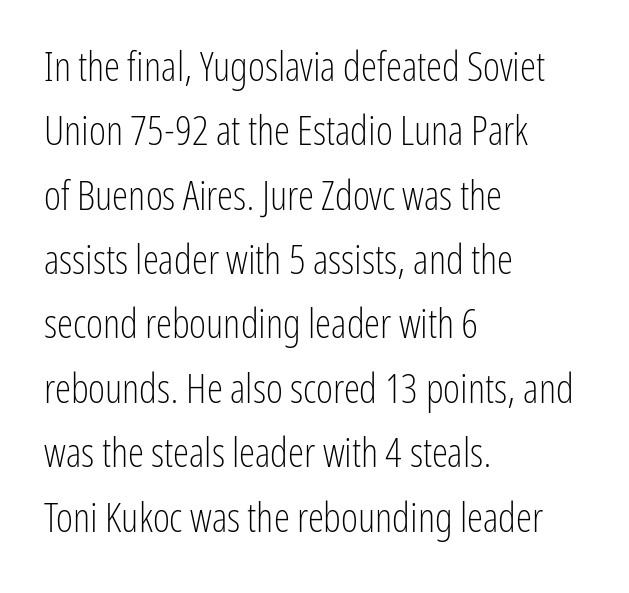
Q: Is the text bold? A: No.
Q: Is the text italic (slanted)? A: No, it is upright.
Q: Is the typeface a serif or a sans-serif typeface? A: Sans-serif.
Q: Is the text underlined? A: No.
Q: How is the paragraph aligned? A: Left-aligned.
Q: Is the spacing between letters normal or unusually wide? A: Normal.
Q: Is the spacing between lines tight, normal or loose? A: Normal.
Q: Width (condensed, normal, or wide)? A: Condensed.
Q: Stroke contrast? A: Low.
Q: x-height? A: Medium.
Q: Monospaced? A: No.
